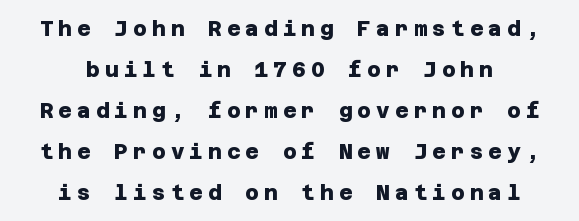
Q: Is the text bold? A: Yes.
Q: Is the text underlined? A: No.
Q: How is the paragraph aligned? A: Centered.
Q: Is the spacing between letters normal or unusually wide? A: Unusually wide.
Q: Is the spacing between lines tight, normal or loose? A: Loose.
